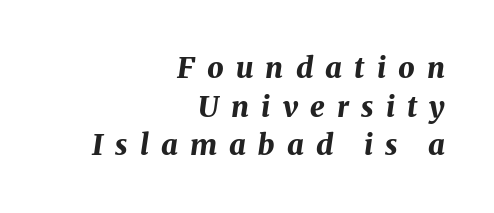
The image shows 29 px bold type, italic (leaning right); set right-aligned, normal line spacing (1.33x), unusually wide letter spacing (+0.42 em), not underlined; medium stroke contrast and a medium x-height.
